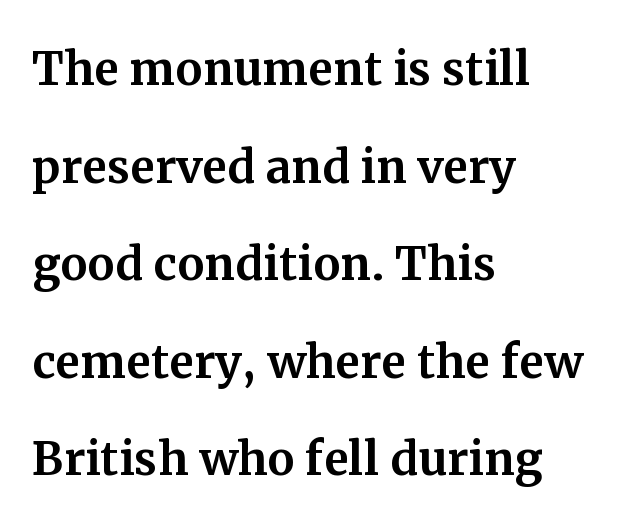
{"serif": "yes", "italic": "no", "width": "normal", "stroke_contrast": "medium", "x_height": "medium", "monospaced": "no", "underline": "no", "align": "left", "line_spacing": "normal", "line_spacing_ratio": 1.6, "letter_spacing": "normal", "letter_spacing_em": 0.0, "glyph_px": 61}
